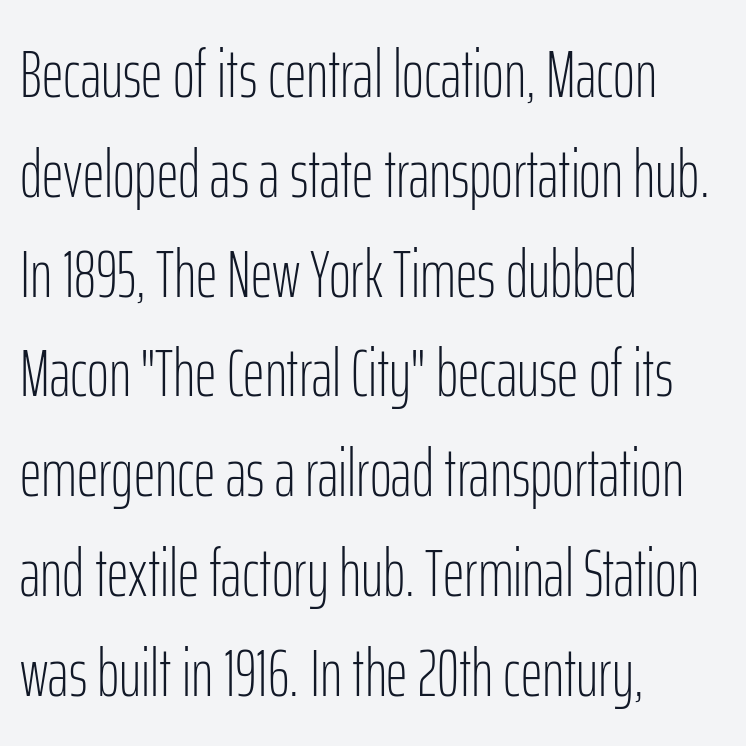
The image shows 67 px light, condensed sans-serif type, upright; set left-aligned, normal line spacing (1.49x), normal letter spacing, not underlined; low stroke contrast and a medium x-height.
